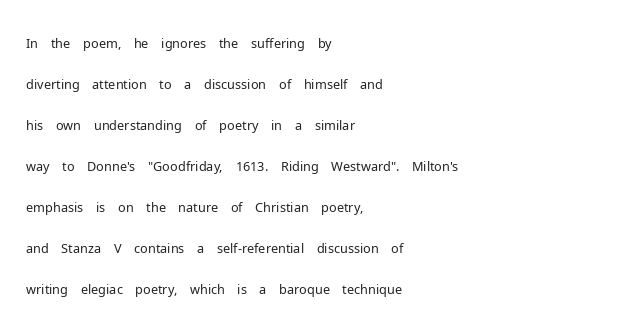
The image shows 26 px text type, upright; set left-aligned, normal line spacing (1.58x), normal letter spacing, not underlined.
